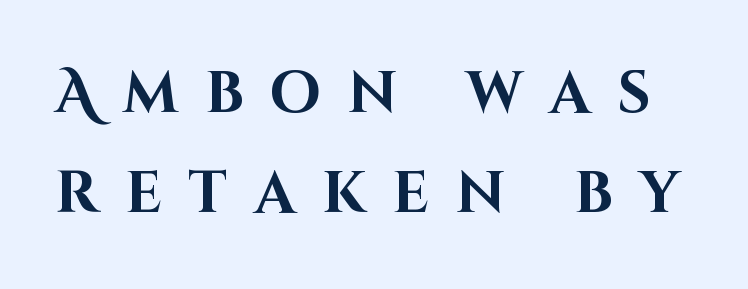
The glyphs in this specimen are sans serif. The type sits square on the baseline with zero lean. Each row of text sits above clean, open space. The passage shown has open, widely tracked lettering throughout. Chunky letters — that's bold for sure. Proportional: the letters do not fall into vertical columns.
